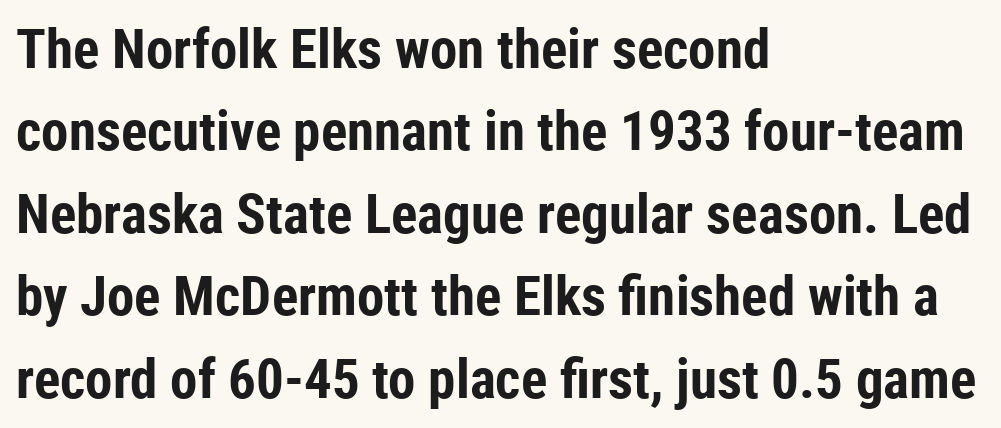
Q: Is the text bold? A: Yes.
Q: Is the text italic (slanted)? A: No, it is upright.
Q: Is the typeface a serif or a sans-serif typeface? A: Sans-serif.
Q: Is the text underlined? A: No.
Q: How is the paragraph aligned? A: Left-aligned.
Q: Is the spacing between letters normal or unusually wide? A: Normal.
Q: Is the spacing between lines tight, normal or loose? A: Normal.
Q: Width (condensed, normal, or wide)? A: Condensed.
Q: Stroke contrast? A: Low.
Q: x-height? A: Medium.
Q: Monospaced? A: No.
